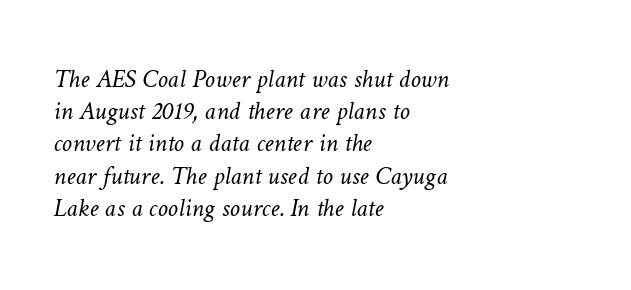
The ragged edge is on the right, which tells us the setting is flush left. Nobody touched the tracking dial on this one. The string is rendered with underlining switched off. The weight tops out at a normal text grade.
